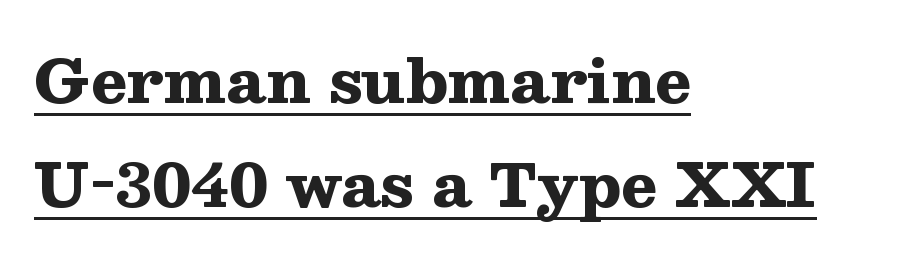
Q: Is the text bold? A: Yes.
Q: Is the text italic (slanted)? A: No, it is upright.
Q: Is the typeface a serif or a sans-serif typeface? A: Serif.
Q: Is the text underlined? A: Yes.
Q: How is the paragraph aligned? A: Left-aligned.
Q: Is the spacing between letters normal or unusually wide? A: Normal.
Q: Width (condensed, normal, or wide)? A: Wide.
Q: Stroke contrast? A: Medium.
Q: x-height? A: Medium.
Q: Monospaced? A: No.
